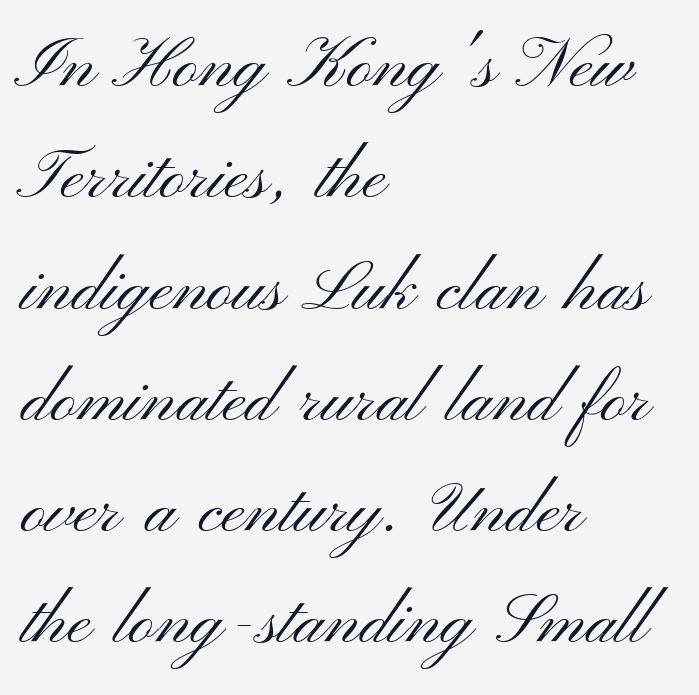
Here the designer chose a conventional face with non-uniform glyph widths. The type is set solid horizontally, with unmodified tracking. I'd call this a sans setting — the letters go barefoot. Nobody drew a line under any word here. What's the leading like? Ordinary, nothing unusual. The ragged edge is on the right, which tells us the setting is flush left.
